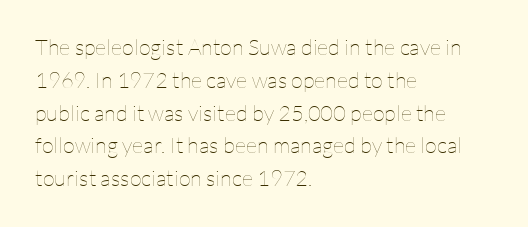
The image shows 22 px text type, upright; set left-aligned, normal line spacing (1.49x), normal letter spacing, not underlined.
